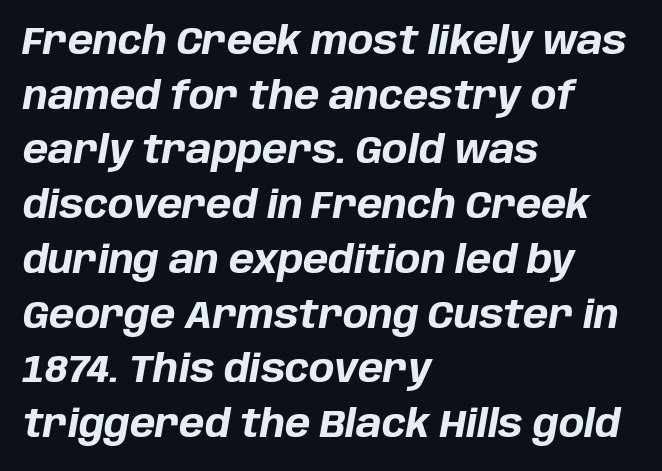
{"italic": "yes", "lean": "right", "slant_degrees": 10, "bold": "yes", "weight": "bold", "width": "normal", "stroke_contrast": "low", "x_height": "large", "monospaced": "no", "underline": "no", "align": "left", "line_spacing": "normal", "line_spacing_ratio": 1.44, "letter_spacing": "normal", "letter_spacing_em": 0.0, "glyph_px": 38}
